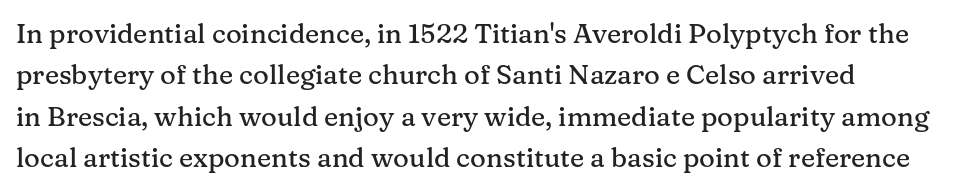
Q: Is the text italic (slanted)? A: No, it is upright.
Q: Is the text underlined? A: No.
Q: How is the paragraph aligned? A: Left-aligned.
Q: Is the spacing between letters normal or unusually wide? A: Normal.
Q: Is the spacing between lines tight, normal or loose? A: Normal.
